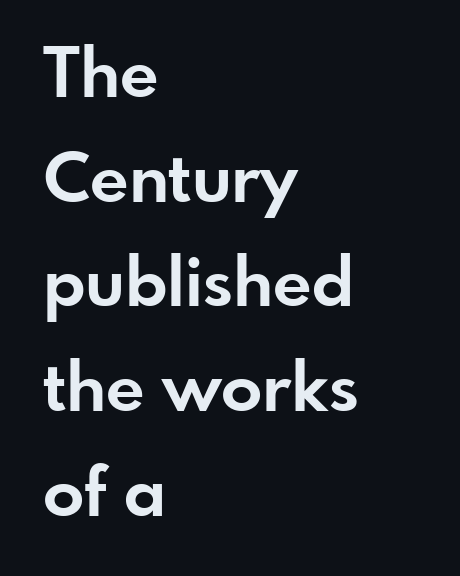
{"serif": "no", "italic": "no", "bold": "yes", "weight": "bold", "width": "normal", "stroke_contrast": "low", "x_height": "small", "monospaced": "no", "underline": "no", "align": "left", "line_spacing": "normal", "line_spacing_ratio": 1.54, "letter_spacing": "normal", "letter_spacing_em": 0.0, "glyph_px": 68}
